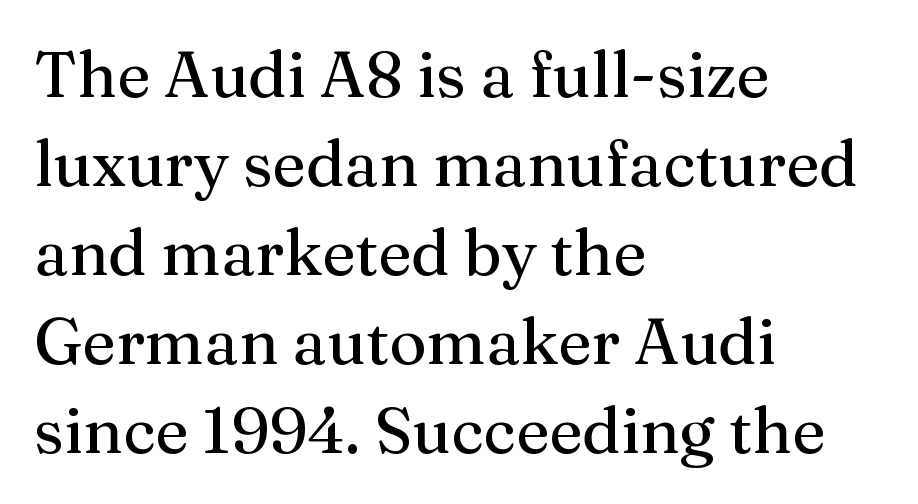
The string is rendered with underlining switched off. The text block is weighted toward the left margin, trailing off unevenly rightward. The text was rendered using a seriffed face with decorative stroke endings. Each word holds together tightly as a unit, with standard inter-letter gaps.
